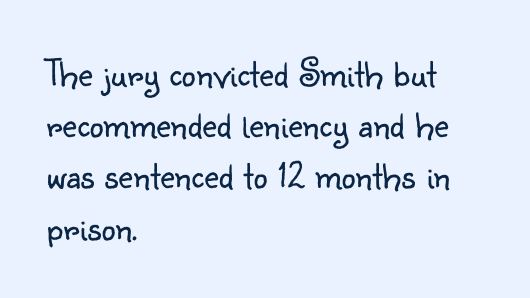
The image shows 40 px light sans-serif type, upright; set left-aligned, normal line spacing (1.28x), normal letter spacing, not underlined; low stroke contrast and a small x-height.
